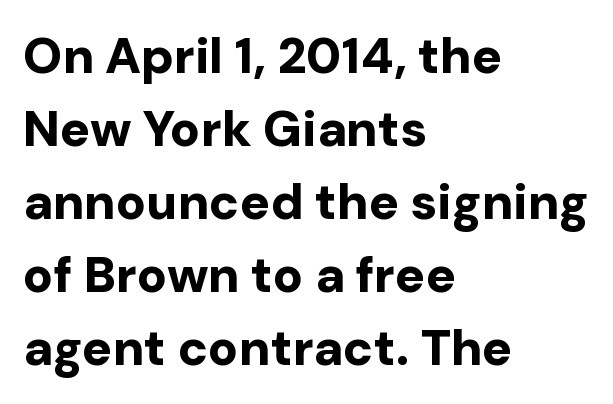
To sum up the face: it is a sans, with no serifs. Proportional: the letters do not fall into vertical columns. No italicization has been applied; the sample stays upright. Layout note: lines flush left.
